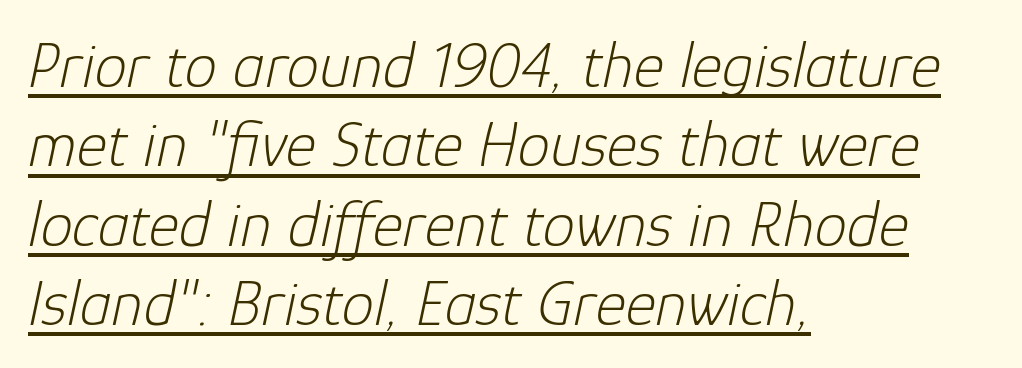
The rendering keeps characters at their native spacing. Counters stay open thanks to moderate or lighter strokes. Where is the straight margin? On the left. Characters are canted at an angle relative to the baseline's perpendicular. These characters rest on top of a visible drawn line. Proportional: the letters do not fall into vertical columns.
